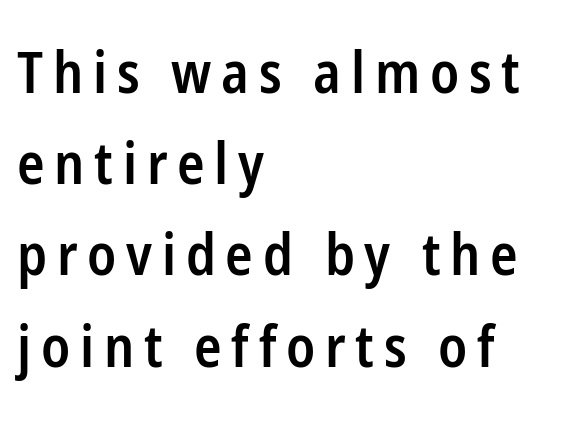
The image shows 57 px semibold, condensed sans-serif type, upright; set left-aligned, normal line spacing (1.6x), not underlined; low stroke contrast and a medium x-height.
